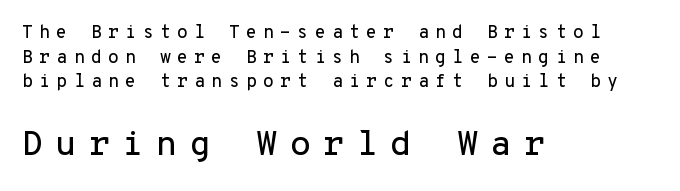
Whoever set this chose a conventional vertical rhythm. Which of the two is more prominent by size? The second, at the bottom. These lines are rendered in a fixed-pitch font. This sample is left-justified, so line endings fall wherever the words run out.
